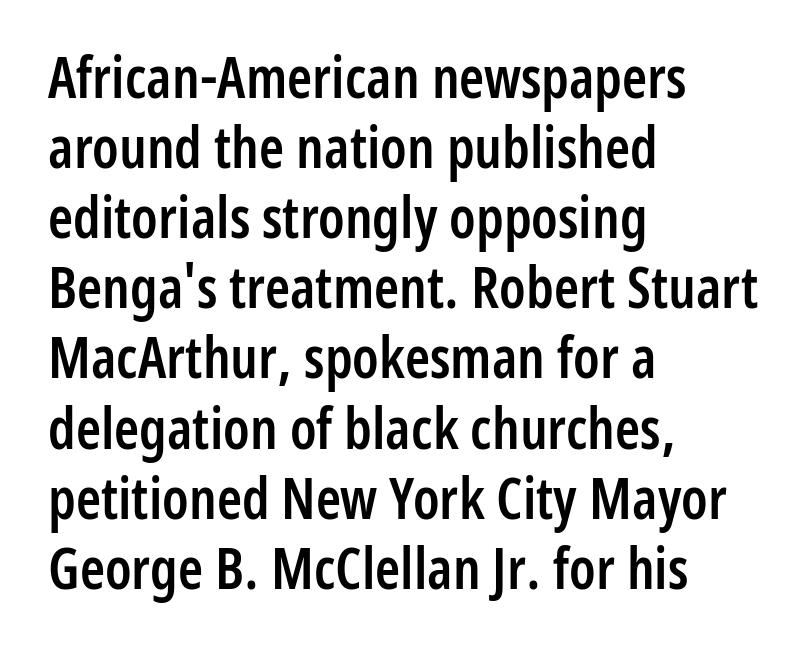
Q: Is the text bold? A: Semi-bold.
Q: Is the text italic (slanted)? A: No, it is upright.
Q: Is the typeface a serif or a sans-serif typeface? A: Sans-serif.
Q: Is the text underlined? A: No.
Q: How is the paragraph aligned? A: Left-aligned.
Q: Is the spacing between letters normal or unusually wide? A: Normal.
Q: Width (condensed, normal, or wide)? A: Condensed.
Q: Stroke contrast? A: Low.
Q: x-height? A: Medium.
Q: Monospaced? A: No.
